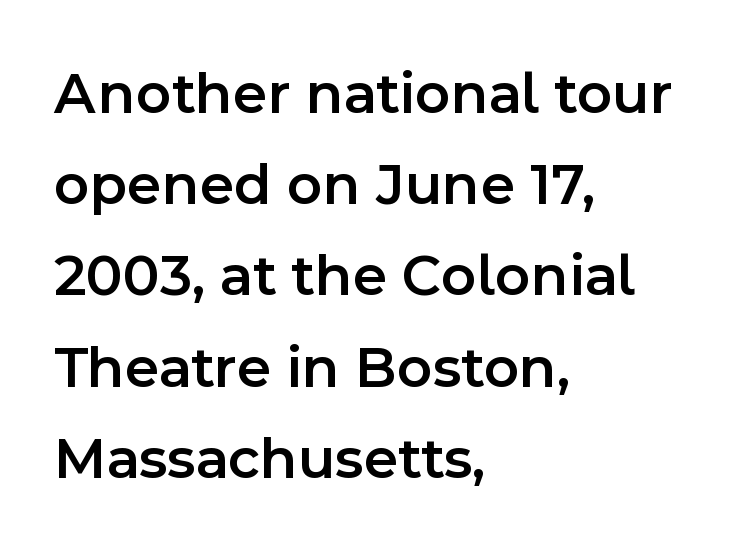
{"serif": "no", "italic": "no", "bold": "semi", "weight": "semibold", "width": "normal", "x_height": "medium", "monospaced": "no", "underline": "no", "align": "left", "line_spacing": "normal", "line_spacing_ratio": 1.52, "letter_spacing": "normal", "letter_spacing_em": 0.0, "glyph_px": 60}
